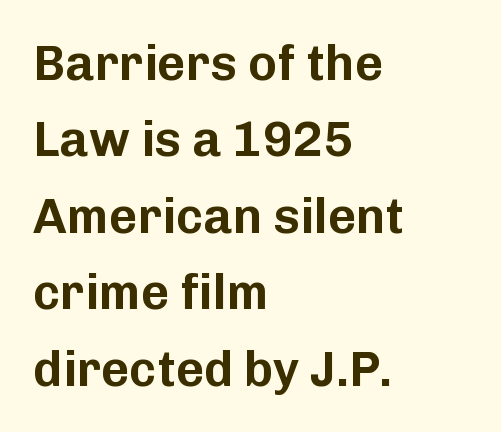
Q: Is the text italic (slanted)? A: No, it is upright.
Q: Is the typeface a serif or a sans-serif typeface? A: Sans-serif.
Q: Is the text underlined? A: No.
Q: How is the paragraph aligned? A: Left-aligned.
Q: Is the spacing between letters normal or unusually wide? A: Normal.
Q: Is the spacing between lines tight, normal or loose? A: Normal.
Q: Width (condensed, normal, or wide)? A: Normal.
Q: Stroke contrast? A: Low.
Q: x-height? A: Medium.
Q: Monospaced? A: No.
